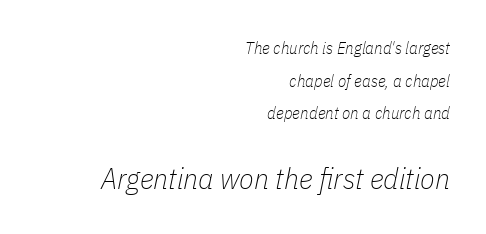
This rendering features lettering with no underline. The passage shown stacks its lines with a broad gap. Top chunk: small. Bottom chunk: large. The cut favours lightness, reaching ordinary text weight at its darkest. Note the varied advance widths — an 'i' is clearly narrower than an 'm'.
